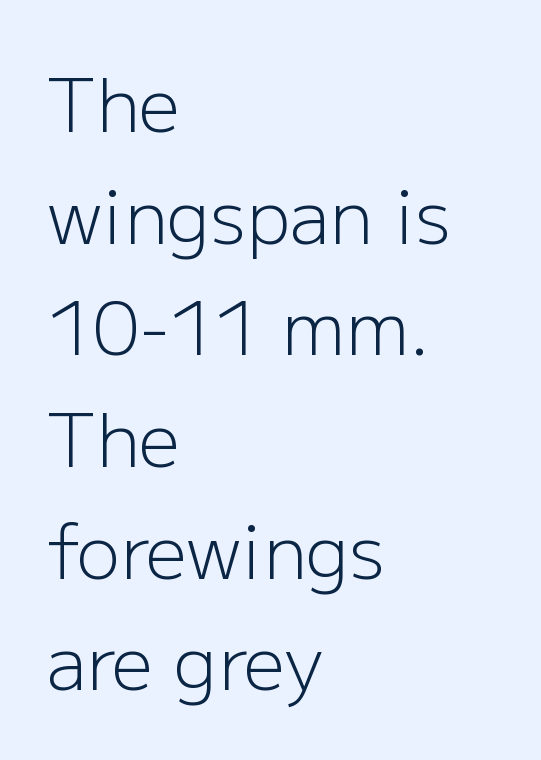
The image shows 73 px light sans-serif type, upright; set left-aligned, normal line spacing (1.53x), normal letter spacing, not underlined; low stroke contrast and a medium x-height.
